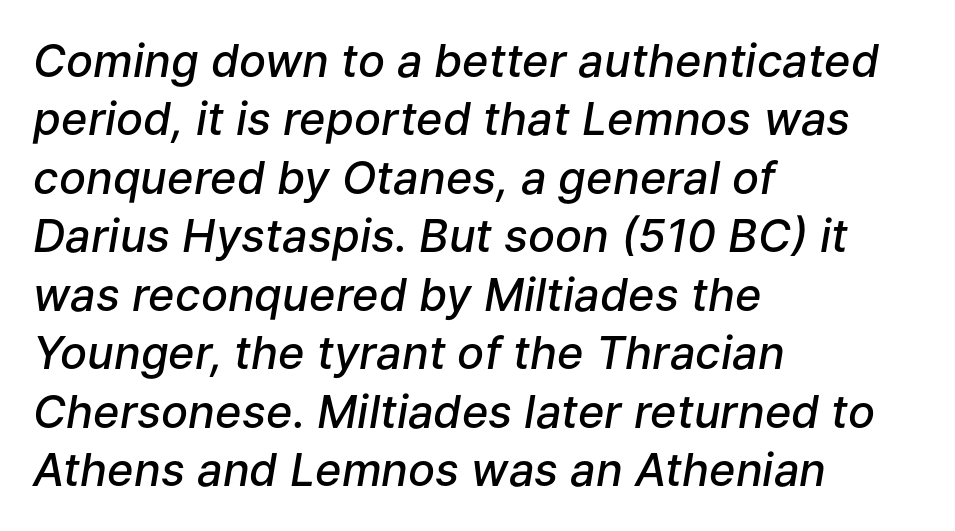
Q: Is the text bold? A: Semi-bold.
Q: Is the text italic (slanted)? A: Yes, it leans right by about 9 degrees.
Q: Is the text underlined? A: No.
Q: How is the paragraph aligned? A: Left-aligned.
Q: Is the spacing between letters normal or unusually wide? A: Normal.
Q: Is the spacing between lines tight, normal or loose? A: Normal.
Q: Width (condensed, normal, or wide)? A: Normal.
Q: Stroke contrast? A: Low.
Q: x-height? A: Medium.
Q: Monospaced? A: No.
